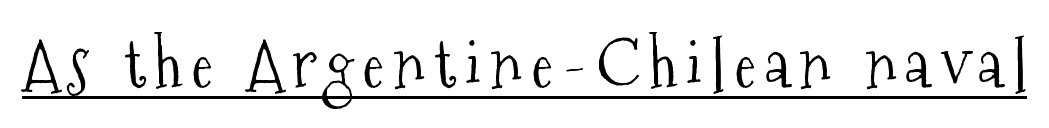
A typesetter would label this face a serif. No extra ink here — the face is not bold. Underline: present. Think of a printed novel: that variable character pitch is what you see here. Is there any slant? The stems are plumb.
